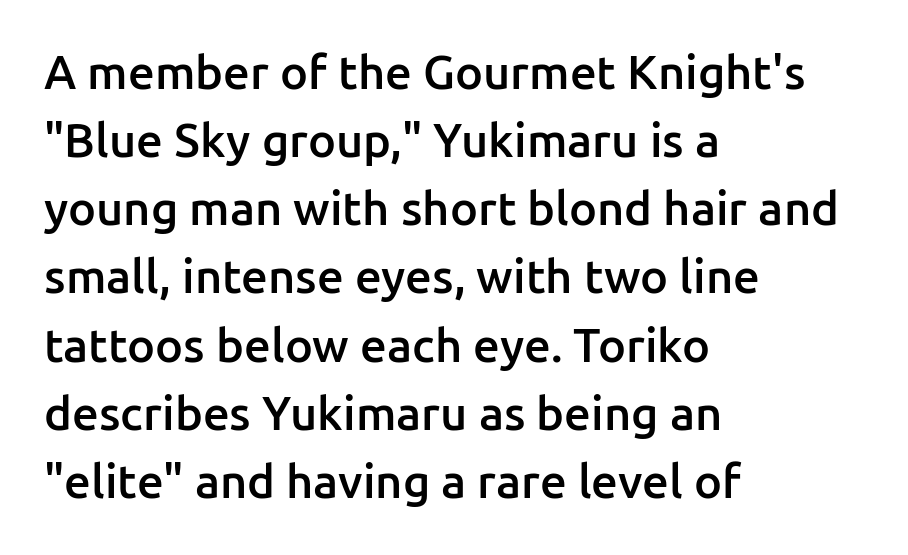
Q: Is the text bold? A: Semi-bold.
Q: Is the text italic (slanted)? A: No, it is upright.
Q: Is the typeface a serif or a sans-serif typeface? A: Sans-serif.
Q: Is the text underlined? A: No.
Q: How is the paragraph aligned? A: Left-aligned.
Q: Is the spacing between letters normal or unusually wide? A: Normal.
Q: Is the spacing between lines tight, normal or loose? A: Normal.
Q: Width (condensed, normal, or wide)? A: Normal.
Q: Stroke contrast? A: Low.
Q: x-height? A: Medium.
Q: Monospaced? A: No.
